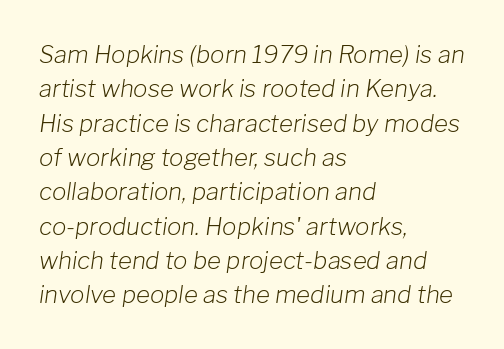
The text carries the slant typical of an italic or oblique font. Default kerning and tracking; the words read as compact shapes. The vertical gap from one line to the next is medium. Each line starts at the same left margin while the right side varies.
